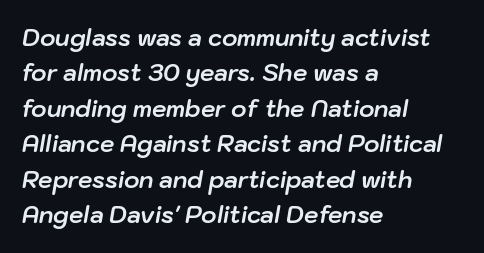
The image shows 23 px bold type, italic (leaning right); set left-aligned, normal line spacing (1.54x), normal letter spacing, not underlined.
